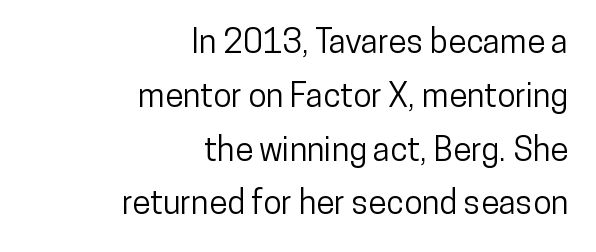
{"serif": "no", "italic": "no", "width": "condensed", "stroke_contrast": "low", "x_height": "medium", "monospaced": "no", "underline": "no", "align": "right", "line_spacing": "normal", "line_spacing_ratio": 1.63, "letter_spacing": "normal", "letter_spacing_em": 0.0, "glyph_px": 33}
